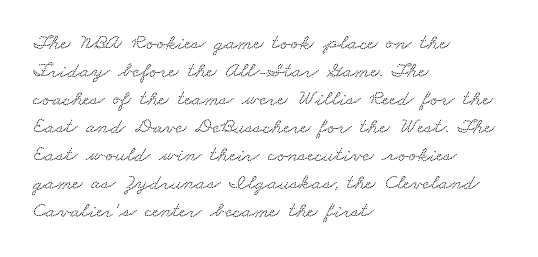
How are the letters spaced? Ordinarily, with no added tracking. The paragraph shown leans on its left margin. The vertical gap from one line to the next is medium. Just letters on the line, the space beneath them empty.
